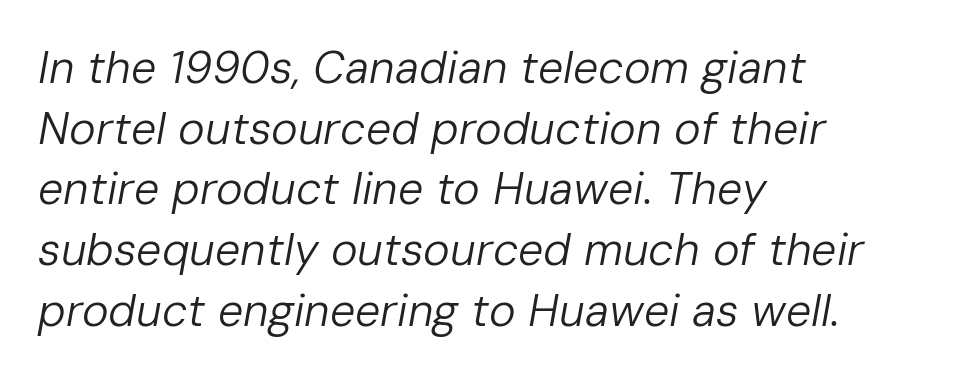
The image shows 45 px regular-weight type, italic (leaning right); set left-aligned, normal line spacing (1.35x), normal letter spacing, not underlined; low stroke contrast and a medium x-height.
